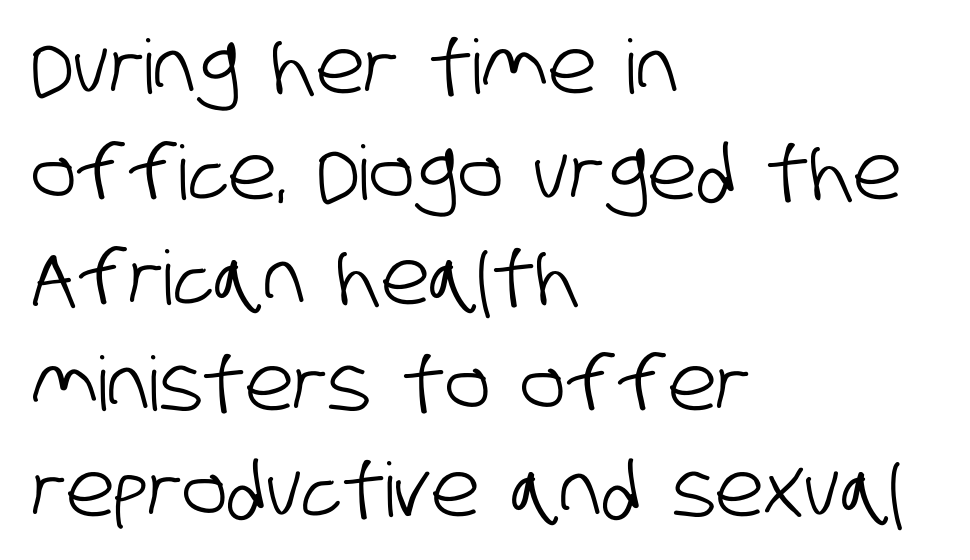
Which margin do the lines hug? The left one — the right edge is uneven. How are the letters spaced? Ordinarily, with no added tracking. How would I describe the line gaps? Plain and ordinary. This sample has the flowing, uneven cadence of proportional lettering.
